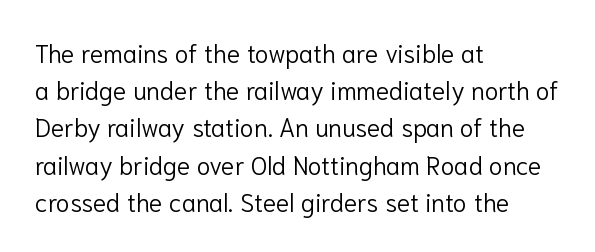
Each new line begins a customary step beneath the previous one. In CSS terms this would be text-align: left. Every character sits straight up, as roman type does. Inter-character spacing is left at the font's built-in metrics.
